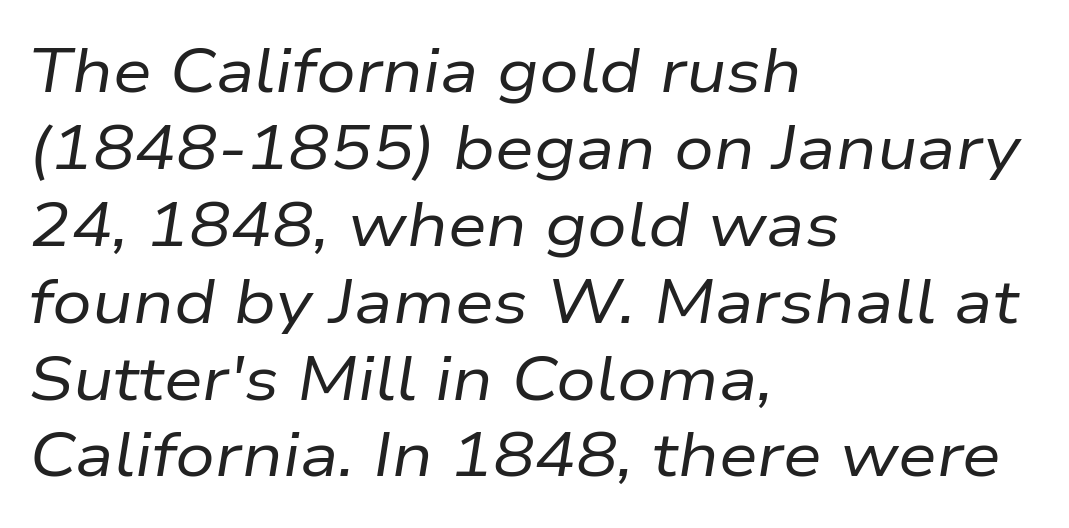
These lines were composed using italics. Between one letter and the next there's only the usual sliver of space. Letters rest on an invisible, unmarked baseline. No extra ink here — the face is not bold. Here the designer chose a conventional face with non-uniform glyph widths.
